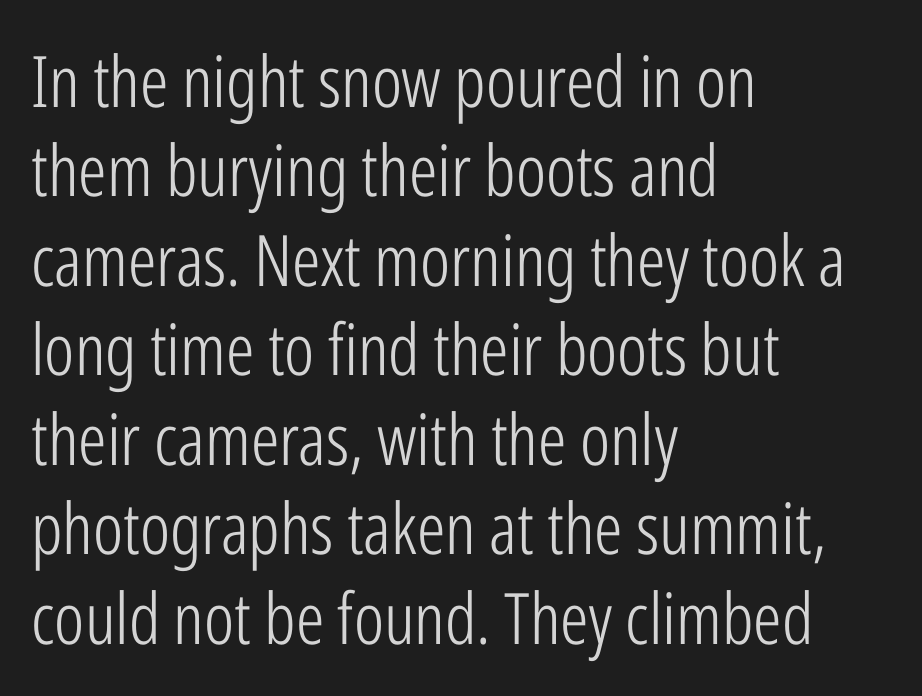
Q: Is the text bold? A: No.
Q: Is the text italic (slanted)? A: No, it is upright.
Q: Is the typeface a serif or a sans-serif typeface? A: Sans-serif.
Q: Is the text underlined? A: No.
Q: How is the paragraph aligned? A: Left-aligned.
Q: Is the spacing between letters normal or unusually wide? A: Normal.
Q: Is the spacing between lines tight, normal or loose? A: Normal.
Q: Width (condensed, normal, or wide)? A: Condensed.
Q: Stroke contrast? A: Low.
Q: x-height? A: Medium.
Q: Monospaced? A: No.
